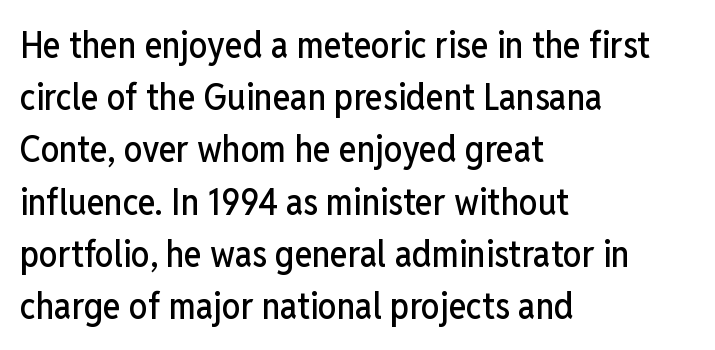
The image shows 37 px condensed sans-serif type, upright; set left-aligned, normal line spacing (1.41x), normal letter spacing, not underlined; low stroke contrast and a medium x-height.
